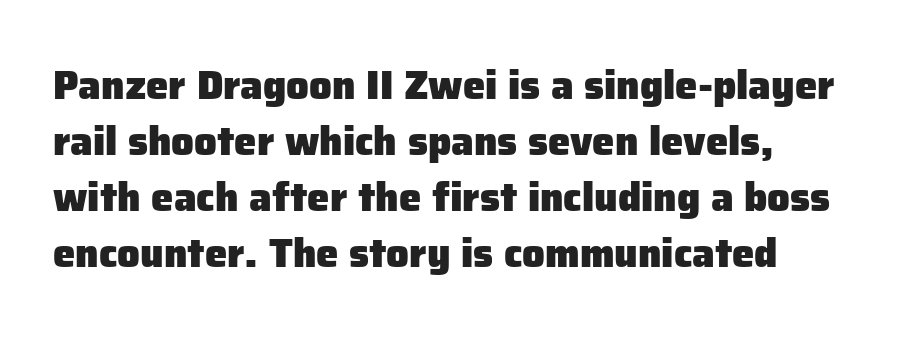
Grotesque or geometric, the face here clearly has no serifs. Look at the stroke-to-counter ratio: heavy, a bold. This sample has the flowing, uneven cadence of proportional lettering. Clear beneath every line of the passage.
